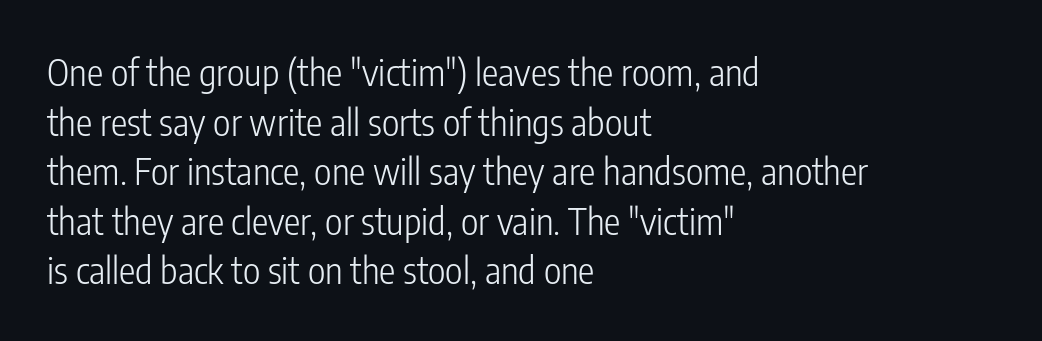
{"serif": "no", "italic": "no", "bold": "no", "weight": "light", "width": "condensed", "stroke_contrast": "low", "x_height": "medium", "monospaced": "no", "underline": "no", "align": "left", "line_spacing": "normal", "line_spacing_ratio": 1.34, "letter_spacing": "normal", "letter_spacing_em": 0.0, "glyph_px": 37}
